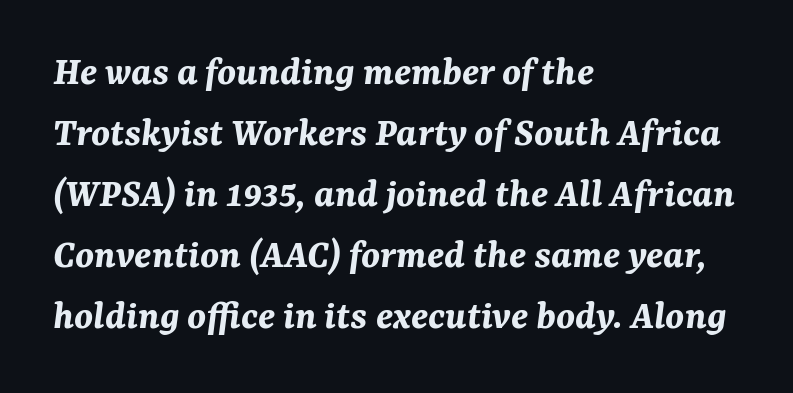
Q: Is the text bold? A: Yes.
Q: Is the text italic (slanted)? A: Yes, it leans right by about 7 degrees.
Q: Is the text underlined? A: No.
Q: How is the paragraph aligned? A: Left-aligned.
Q: Is the spacing between letters normal or unusually wide? A: Normal.
Q: Is the spacing between lines tight, normal or loose? A: Normal.
Q: Width (condensed, normal, or wide)? A: Normal.
Q: Stroke contrast? A: Medium.
Q: x-height? A: Medium.
Q: Monospaced? A: No.
